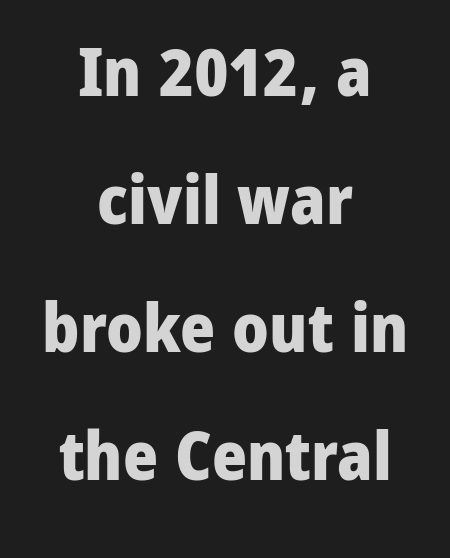
Q: Is the text bold? A: Yes.
Q: Is the text italic (slanted)? A: No, it is upright.
Q: Is the typeface a serif or a sans-serif typeface? A: Sans-serif.
Q: Is the text underlined? A: No.
Q: How is the paragraph aligned? A: Centered.
Q: Is the spacing between letters normal or unusually wide? A: Normal.
Q: Is the spacing between lines tight, normal or loose? A: Loose.
Q: Width (condensed, normal, or wide)? A: Normal.
Q: Stroke contrast? A: Low.
Q: x-height? A: Medium.
Q: Monospaced? A: No.
